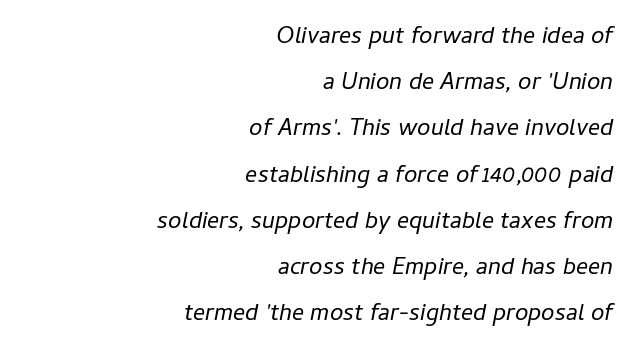
Nothing heavy about these letters — not bold at all. Teacher's note: observe the even right margin — that is flush-right alignment. The gap between lines stays unmarked. Spacing verdict: proportional, widths tailored to each character. Characters are canted at an angle relative to the baseline's perpendicular.
